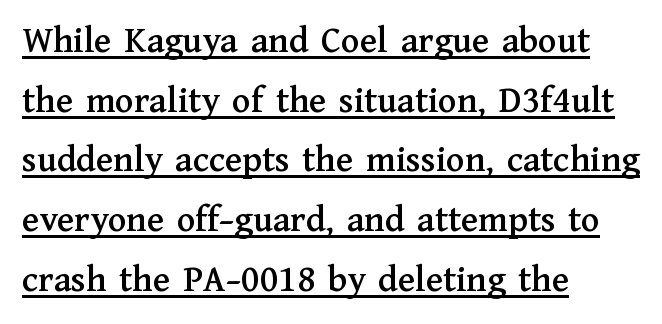
{"serif": "yes", "italic": "no", "width": "normal", "stroke_contrast": "medium", "x_height": "medium", "monospaced": "no", "underline": "yes", "align": "left", "line_spacing": "normal", "line_spacing_ratio": 1.57, "letter_spacing": "normal", "letter_spacing_em": 0.0, "glyph_px": 38}
